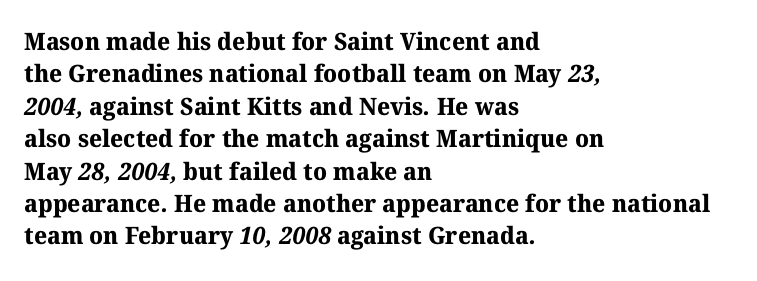
Q: Is the text bold? A: Yes.
Q: Is the text underlined? A: No.
Q: How is the paragraph aligned? A: Left-aligned.
Q: Is the spacing between letters normal or unusually wide? A: Normal.
Q: Is the spacing between lines tight, normal or loose? A: Normal.
